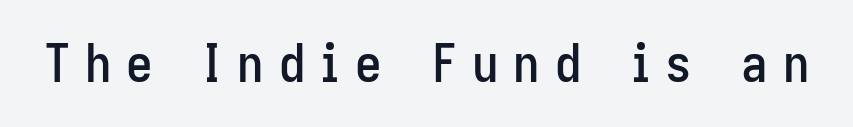
{"serif": "no", "italic": "no", "width": "condensed", "stroke_contrast": "low", "x_height": "medium", "monospaced": "no", "underline": "no", "letter_spacing": "wide", "letter_spacing_em": 0.28, "glyph_px": 53}
